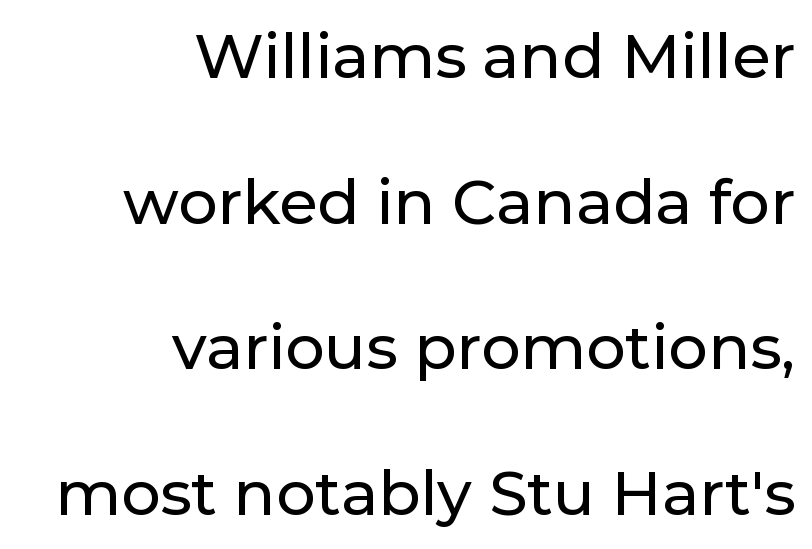
Q: Is the text italic (slanted)? A: No, it is upright.
Q: Is the typeface a serif or a sans-serif typeface? A: Sans-serif.
Q: Is the text underlined? A: No.
Q: How is the paragraph aligned? A: Right-aligned.
Q: Is the spacing between letters normal or unusually wide? A: Normal.
Q: Is the spacing between lines tight, normal or loose? A: Loose.
Q: Width (condensed, normal, or wide)? A: Normal.
Q: Stroke contrast? A: Low.
Q: x-height? A: Medium.
Q: Monospaced? A: No.
